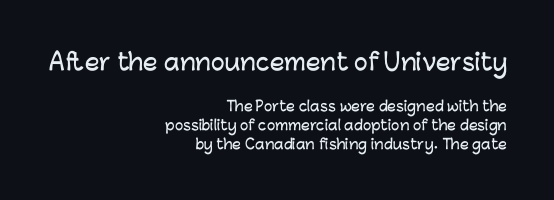
{"italic": "no", "underline": "no", "align": "right", "line_spacing": "normal", "line_spacing_ratio": 1.36, "letter_spacing": "normal", "letter_spacing_em": 0.0, "larger_block": "first", "size_ratio": 1.64, "glyph_px": 23}
